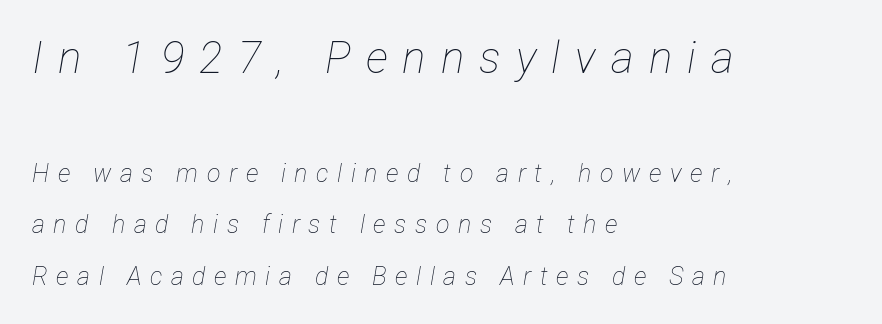
Q: Is the text bold? A: No.
Q: Is the text italic (slanted)? A: Yes, it leans right by about 12 degrees.
Q: Is the text underlined? A: No.
Q: How is the paragraph aligned? A: Left-aligned.
Q: Is the spacing between letters normal or unusually wide? A: Unusually wide.
Q: Is the spacing between lines tight, normal or loose? A: Loose.
Q: Which block of text is set in a larger size, the first (top) or the second (bottom)? A: The first (top) one.
Q: Width (condensed, normal, or wide)? A: Condensed.
Q: Stroke contrast? A: Low.
Q: x-height? A: Medium.
Q: Monospaced? A: No.
